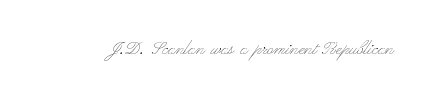
Q: Is the text bold? A: No.
Q: Is the text italic (slanted)? A: Yes.
Q: Is the text underlined? A: No.
Q: Is the spacing between letters normal or unusually wide? A: Normal.
